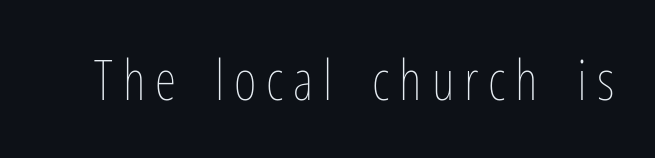
The image shows 55 px thin, condensed type, upright; set not underlined; low stroke contrast and a medium x-height.
